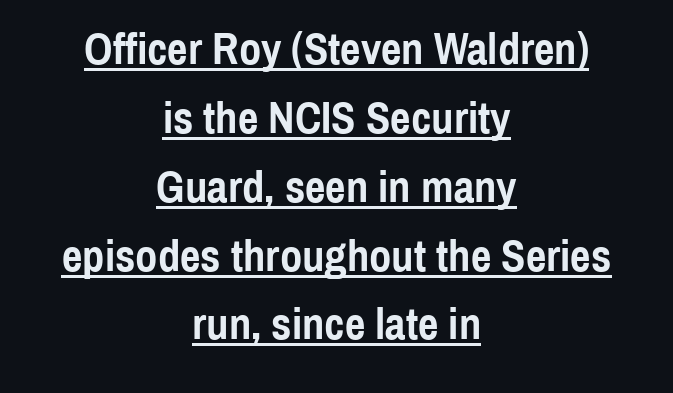
{"serif": "no", "italic": "no", "bold": "yes", "weight": "semibold", "width": "condensed", "x_height": "medium", "monospaced": "no", "underline": "yes", "align": "center", "line_spacing": "normal", "line_spacing_ratio": 1.53, "letter_spacing": "normal", "letter_spacing_em": 0.0, "glyph_px": 45}
